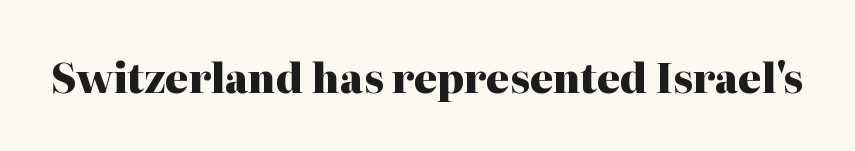
The image shows 40 px heavy serif type, upright; set normal letter spacing, not underlined; high stroke contrast and a medium x-height.
